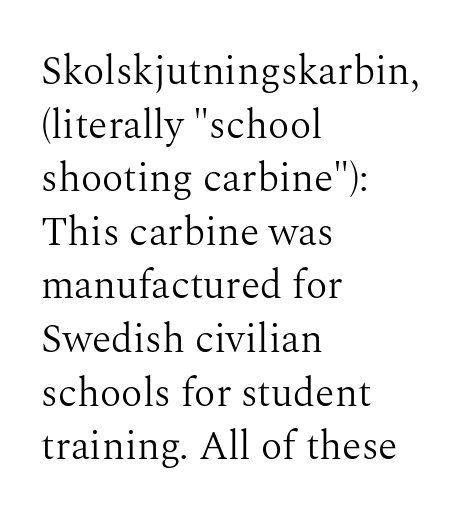
Q: Is the text bold? A: No.
Q: Is the text italic (slanted)? A: No, it is upright.
Q: Is the typeface a serif or a sans-serif typeface? A: Serif.
Q: Is the text underlined? A: No.
Q: How is the paragraph aligned? A: Left-aligned.
Q: Is the spacing between letters normal or unusually wide? A: Normal.
Q: Is the spacing between lines tight, normal or loose? A: Normal.
Q: Width (condensed, normal, or wide)? A: Normal.
Q: Stroke contrast? A: Medium.
Q: x-height? A: Medium.
Q: Monospaced? A: No.
